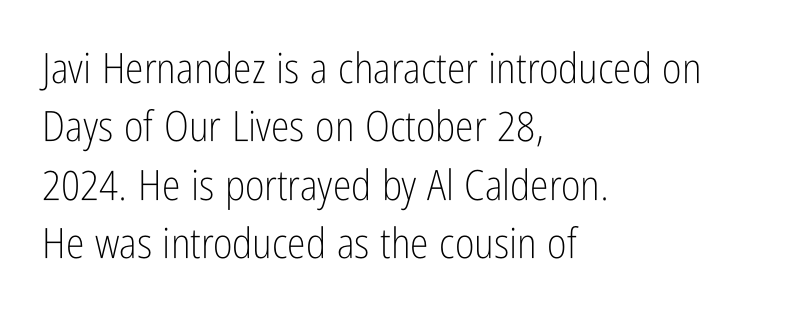
Q: Is the text bold? A: No.
Q: Is the text italic (slanted)? A: No, it is upright.
Q: Is the typeface a serif or a sans-serif typeface? A: Sans-serif.
Q: Is the text underlined? A: No.
Q: How is the paragraph aligned? A: Left-aligned.
Q: Is the spacing between letters normal or unusually wide? A: Normal.
Q: Is the spacing between lines tight, normal or loose? A: Normal.
Q: Width (condensed, normal, or wide)? A: Condensed.
Q: Stroke contrast? A: Low.
Q: x-height? A: Medium.
Q: Monospaced? A: No.
